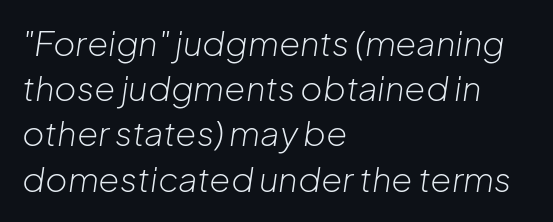
The image shows 34 px light type, italic (leaning right); set left-aligned, normal line spacing (1.33x), normal letter spacing, not underlined; low stroke contrast and a medium x-height.
